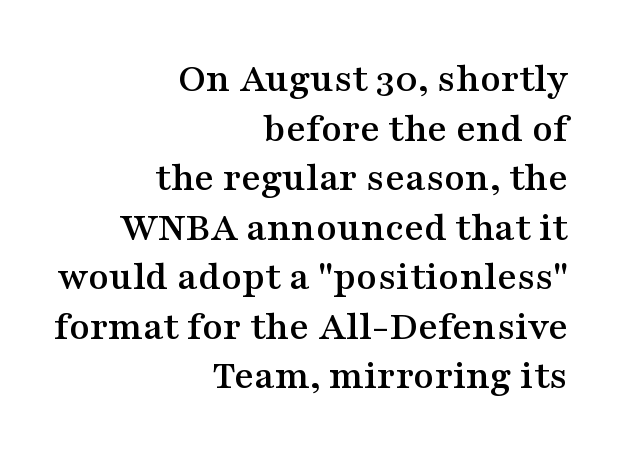
The space beneath each line is pristine and unruled. Inter-character spacing is left at the font's built-in metrics. Style check: upright. The font family rendered here belongs to the serif group. Every row of glyphs terminates at an identical x-position on the right. The face used here is proportionally spaced, like ordinary book or web type.
